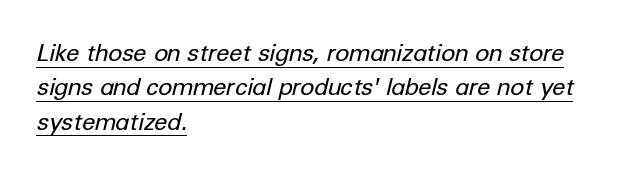
Q: Is the text bold? A: No.
Q: Is the text italic (slanted)? A: Yes, it leans right by about 12 degrees.
Q: Is the text underlined? A: Yes.
Q: How is the paragraph aligned? A: Left-aligned.
Q: Is the spacing between letters normal or unusually wide? A: Normal.
Q: Is the spacing between lines tight, normal or loose? A: Normal.
